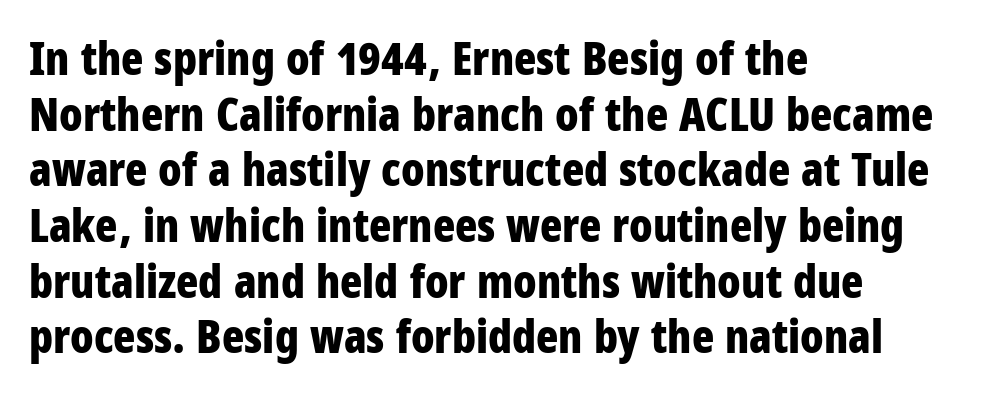
Q: Is the text bold? A: Yes.
Q: Is the text italic (slanted)? A: No, it is upright.
Q: Is the typeface a serif or a sans-serif typeface? A: Sans-serif.
Q: Is the text underlined? A: No.
Q: How is the paragraph aligned? A: Left-aligned.
Q: Is the spacing between letters normal or unusually wide? A: Normal.
Q: Width (condensed, normal, or wide)? A: Condensed.
Q: Stroke contrast? A: Low.
Q: x-height? A: Large.
Q: Monospaced? A: No.
